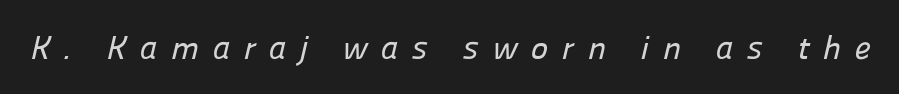
Q: Is the typeface a serif or a sans-serif typeface? A: Sans-serif.
Q: Is the text underlined? A: No.
Q: Is the spacing between letters normal or unusually wide? A: Unusually wide.
Q: Width (condensed, normal, or wide)? A: Normal.
Q: Stroke contrast? A: Low.
Q: x-height? A: Medium.
Q: Monospaced? A: No.
